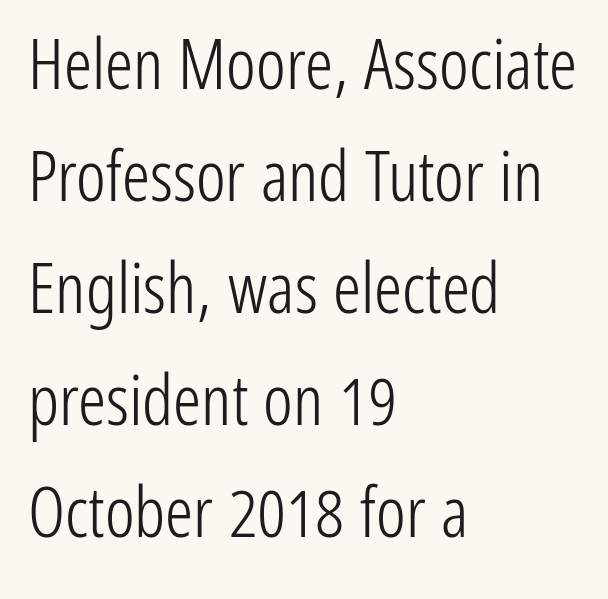
No extra ink here — the face is not bold. Does the lettering tilt? It doesn't — this is upright. Tracking value appears to be zero — textbook default spacing. The space beneath each line is pristine and unruled. The font family rendered here belongs to the sans-serif group.
